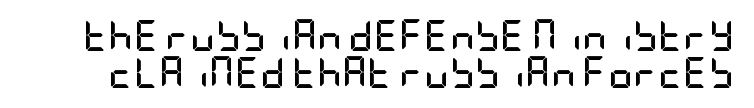
Plenty of ink on the page — the face is bold. Plain, unruled lines of type. The tracking reads as untouched default to a designer's eye. A typesetter would mark this as roman, not italic.
